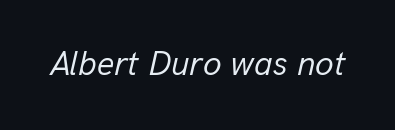
Q: Is the text bold? A: No.
Q: Is the text italic (slanted)? A: Yes, it leans right by about 13 degrees.
Q: Is the text underlined? A: No.
Q: Is the spacing between letters normal or unusually wide? A: Normal.
Q: Width (condensed, normal, or wide)? A: Normal.
Q: Stroke contrast? A: Low.
Q: x-height? A: Medium.
Q: Monospaced? A: No.
